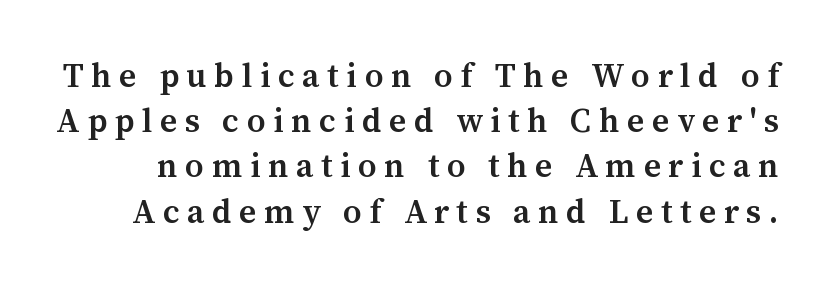
It's the straight-up-and-down kind of type. Has an underline been added? It has not. Caption: semibold face, moderately heavy strokes. You can tell from the footed stems that serif type was used. Spacing verdict: proportional, widths tailored to each character.
